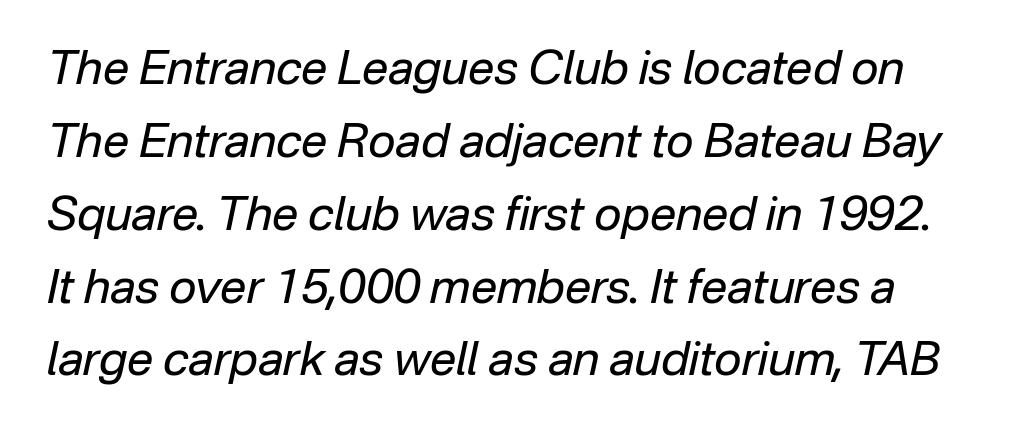
{"italic": "yes", "lean": "right", "slant_degrees": 12, "bold": "no", "weight": "regular", "width": "normal", "stroke_contrast": "low", "x_height": "medium", "monospaced": "no", "underline": "no", "line_spacing": "normal", "line_spacing_ratio": 1.55, "letter_spacing": "normal", "letter_spacing_em": 0.0, "glyph_px": 47}
